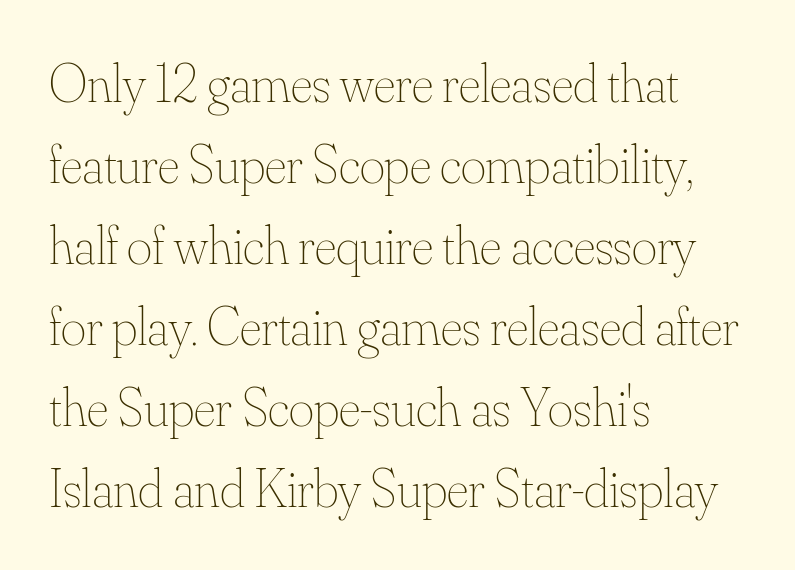
The image shows 54 px thin type, upright; set left-aligned, normal line spacing (1.5x), normal letter spacing, not underlined; medium stroke contrast and a small x-height.
